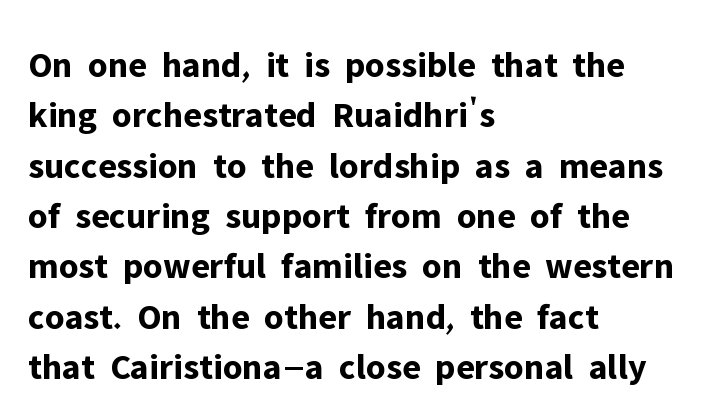
Designer's note — italics off, roman on. Leading matches the norm, producing a regular column. Students, this is bold: see how much ink each stroke carries. Character widths vary here, with narrow letters taking less room than wide ones. The passage is arranged the way most books set body copy — flush left. Nope, no serifs anywhere on these letters.
